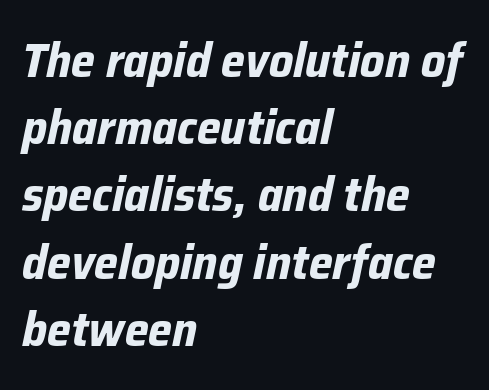
{"italic": "yes", "lean": "right", "slant_degrees": 12, "bold": "yes", "weight": "bold", "width": "normal", "stroke_contrast": "low", "x_height": "medium", "monospaced": "no", "underline": "no", "align": "left", "line_spacing": "normal", "line_spacing_ratio": 1.4, "letter_spacing": "normal", "letter_spacing_em": 0.0, "glyph_px": 48}
